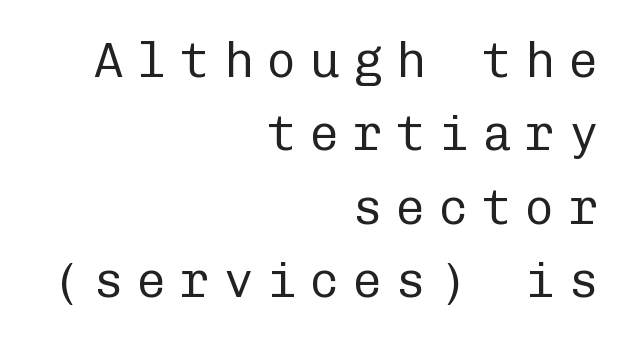
{"serif": "no", "italic": "no", "bold": "no", "weight": "regular", "width": "normal", "stroke_contrast": "low", "x_height": "medium", "monospaced": "yes", "underline": "no", "align": "right", "line_spacing": "normal", "line_spacing_ratio": 1.5, "letter_spacing": "wide", "letter_spacing_em": 0.28, "glyph_px": 49}
